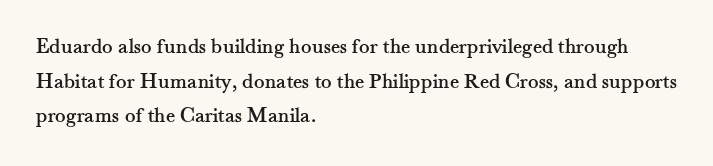
Q: Is the text italic (slanted)? A: No, it is upright.
Q: Is the text underlined? A: No.
Q: How is the paragraph aligned? A: Left-aligned.
Q: Is the spacing between letters normal or unusually wide? A: Normal.
Q: Is the spacing between lines tight, normal or loose? A: Normal.
